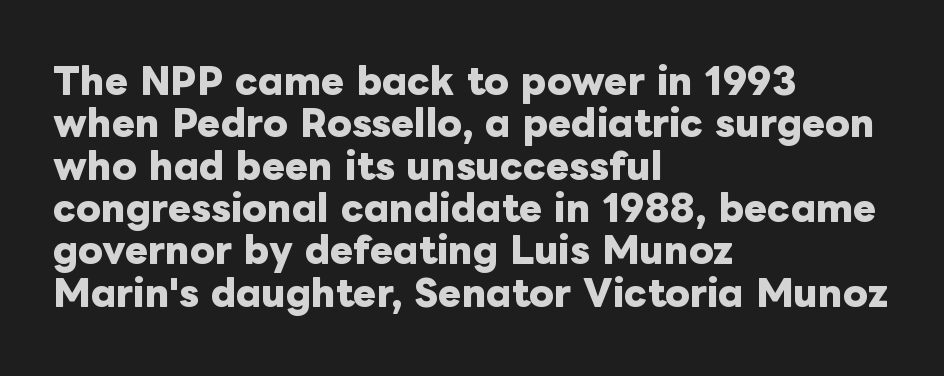
The image shows 35 px heavy type, upright; set left-aligned, line spacing 1.21x, normal letter spacing, not underlined; low stroke contrast and a medium x-height.
